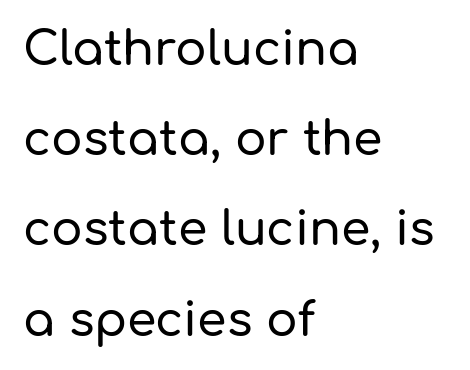
The image shows 47 px sans-serif type, upright; set left-aligned, loose line spacing (1.92x), normal letter spacing, not underlined; low stroke contrast and a medium x-height.
